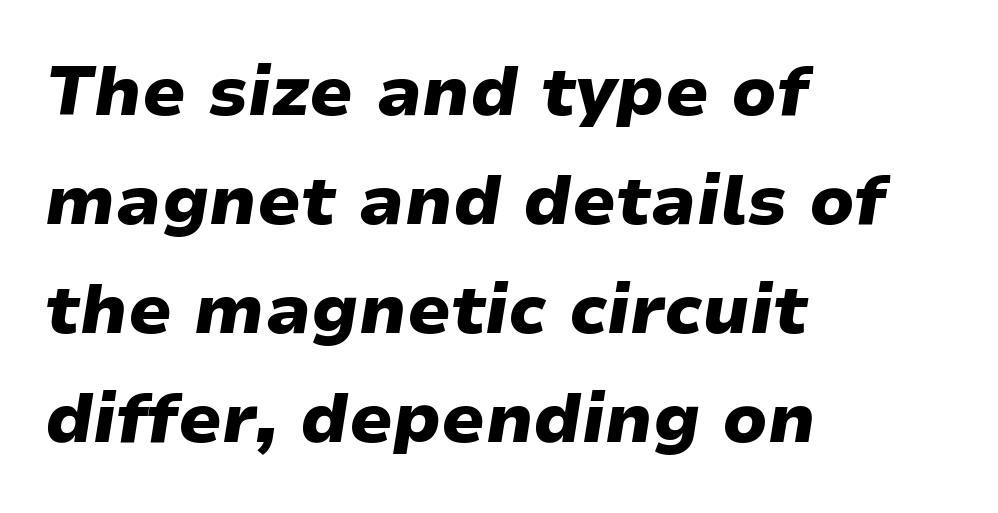
The passage shown is not underscored anywhere. Quick note: interline space is typical. The compositor pushed each line to the left boundary. Proportional: the letters do not fall into vertical columns.
